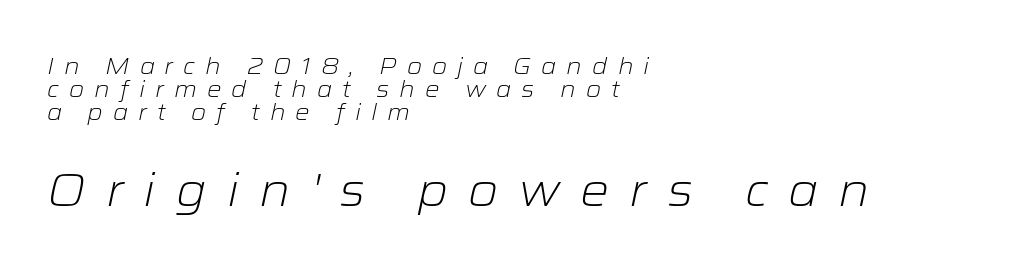
Q: Is the text bold? A: No.
Q: Is the text italic (slanted)? A: Yes, it leans right by about 12 degrees.
Q: Is the text underlined? A: No.
Q: How is the paragraph aligned? A: Left-aligned.
Q: Is the spacing between letters normal or unusually wide? A: Unusually wide.
Q: Is the spacing between lines tight, normal or loose? A: Tight.
Q: Which block of text is set in a larger size, the first (top) or the second (bottom)? A: The second (bottom) one.
Q: Width (condensed, normal, or wide)? A: Wide.
Q: Stroke contrast? A: Low.
Q: x-height? A: Medium.
Q: Monospaced? A: No.
